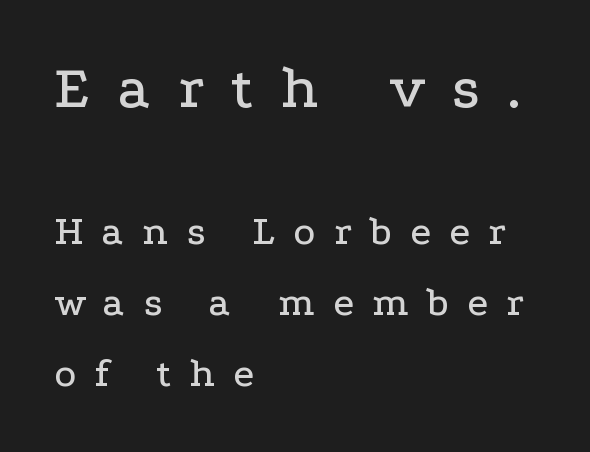
The image shows 61 px wide serif type, upright; set left-aligned, line spacing 1.73x, unusually wide letter spacing (+0.45 em), not underlined; the first (top) block is 1.49x larger; low stroke contrast and a medium x-height.
